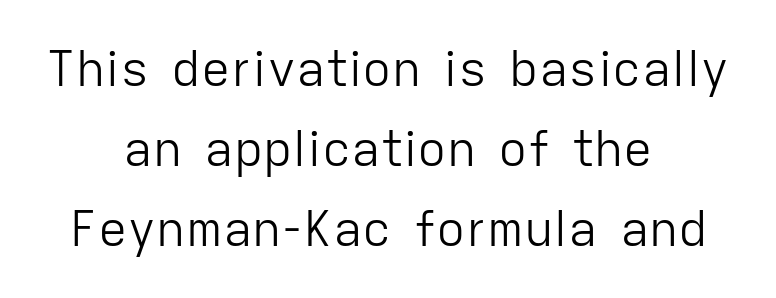
{"serif": "no", "italic": "no", "bold": "no", "weight": "light", "width": "normal", "stroke_contrast": "low", "x_height": "medium", "monospaced": "no", "underline": "no", "align": "center", "line_spacing": "normal", "line_spacing_ratio": 1.63, "letter_spacing": "normal", "letter_spacing_em": 0.0, "glyph_px": 49}
